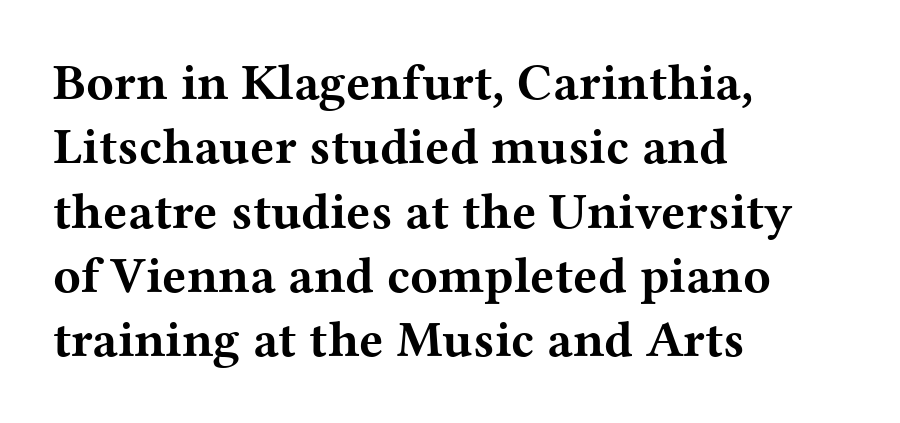
{"serif": "yes", "italic": "no", "bold": "yes", "weight": "bold", "width": "wide", "stroke_contrast": "medium", "x_height": "medium", "monospaced": "no", "underline": "no", "align": "left", "line_spacing": "normal", "line_spacing_ratio": 1.26, "letter_spacing": "normal", "letter_spacing_em": 0.0, "glyph_px": 51}
